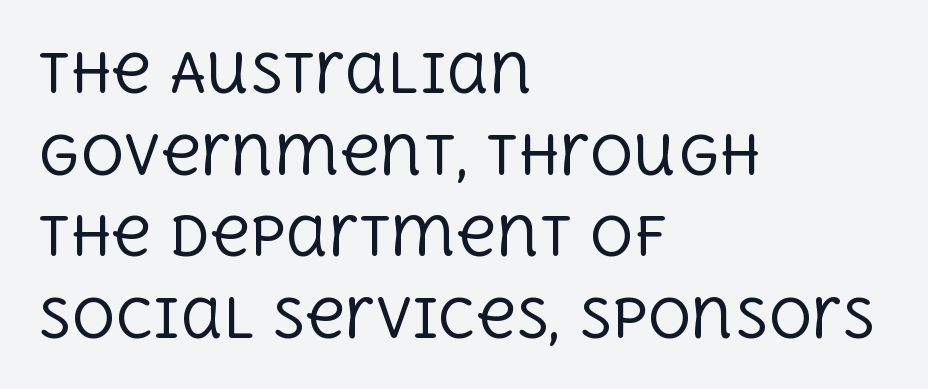
The image shows 54 px regular-weight serif type, upright; set left-aligned, normal line spacing (1.51x), normal letter spacing, not underlined; a large x-height.
